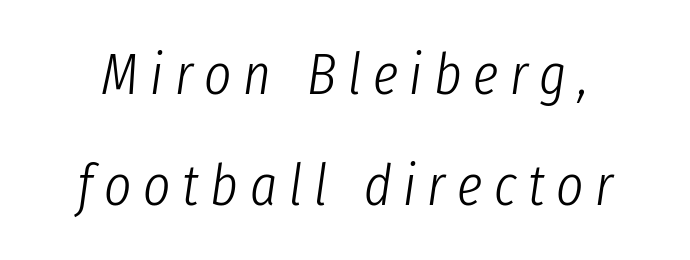
{"italic": "yes", "lean": "right", "slant_degrees": 8, "bold": "no", "weight": "light", "width": "condensed", "stroke_contrast": "low", "x_height": "medium", "monospaced": "no", "underline": "no", "line_spacing": "loose", "line_spacing_ratio": 1.91, "letter_spacing": "wide", "letter_spacing_em": 0.2, "glyph_px": 58}
